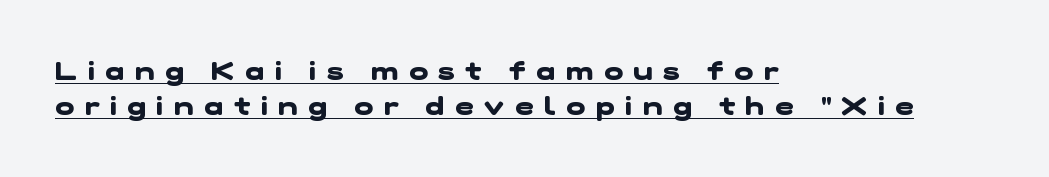
{"bold": "yes", "underline": "yes", "align": "left", "line_spacing": "normal", "line_spacing_ratio": 1.41, "letter_spacing": "wide", "letter_spacing_em": 0.43, "glyph_px": 25}
